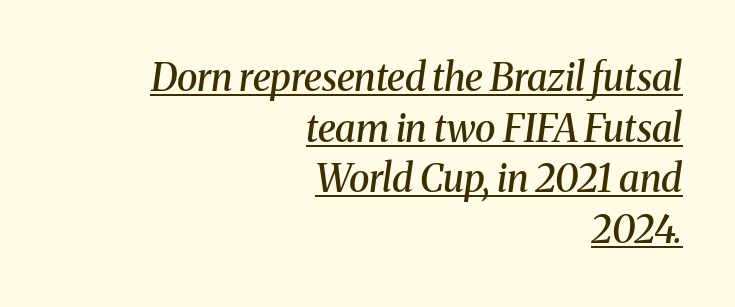
Q: Is the text bold? A: Semi-bold.
Q: Is the text italic (slanted)? A: Yes, it leans right by about 8 degrees.
Q: Is the typeface a serif or a sans-serif typeface? A: Serif.
Q: Is the text underlined? A: Yes.
Q: How is the paragraph aligned? A: Right-aligned.
Q: Is the spacing between letters normal or unusually wide? A: Normal.
Q: Is the spacing between lines tight, normal or loose? A: Normal.
Q: Width (condensed, normal, or wide)? A: Normal.
Q: Stroke contrast? A: Medium.
Q: x-height? A: Medium.
Q: Monospaced? A: No.
